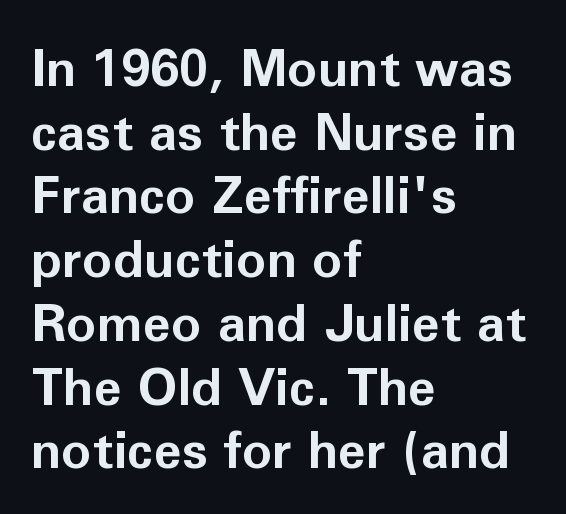
{"serif": "no", "italic": "no", "bold": "yes", "weight": "bold", "width": "normal", "stroke_contrast": "low", "x_height": "medium", "monospaced": "no", "underline": "no", "align": "left", "line_spacing": "normal", "line_spacing_ratio": 1.25, "letter_spacing": "normal", "letter_spacing_em": 0.0, "glyph_px": 51}
